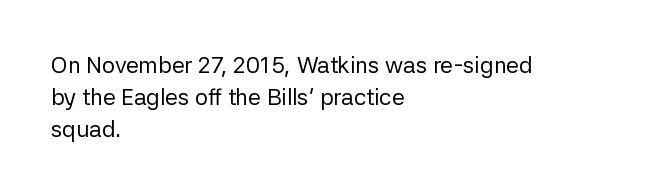
{"italic": "no", "bold": "no", "underline": "no", "align": "left", "line_spacing": "normal", "line_spacing_ratio": 1.39, "letter_spacing": "normal", "letter_spacing_em": 0.0, "glyph_px": 23}
